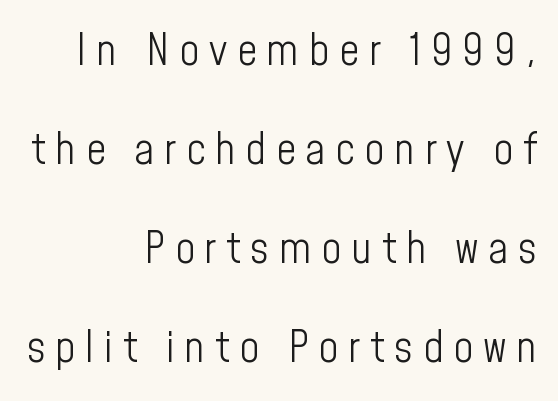
The image shows 44 px light, condensed sans-serif type, upright; set right-aligned, loose line spacing (2.25x), unusually wide letter spacing (+0.22 em), not underlined; low stroke contrast and a medium x-height.
